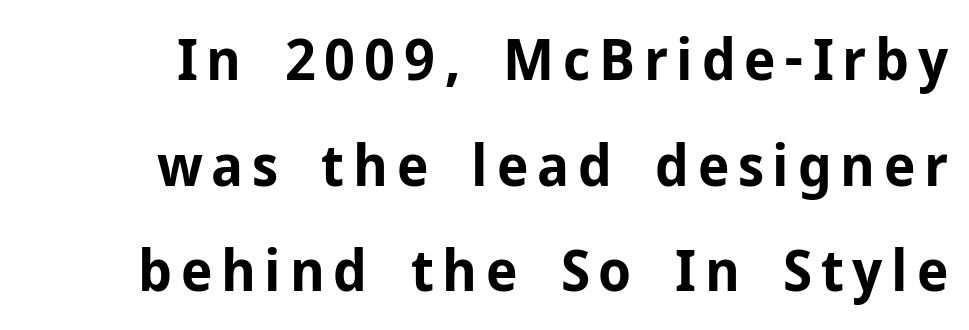
Q: Is the text bold? A: Yes.
Q: Is the text italic (slanted)? A: No, it is upright.
Q: Is the typeface a serif or a sans-serif typeface? A: Sans-serif.
Q: Is the text underlined? A: No.
Q: Width (condensed, normal, or wide)? A: Normal.
Q: Stroke contrast? A: Low.
Q: x-height? A: Medium.
Q: Monospaced? A: No.
